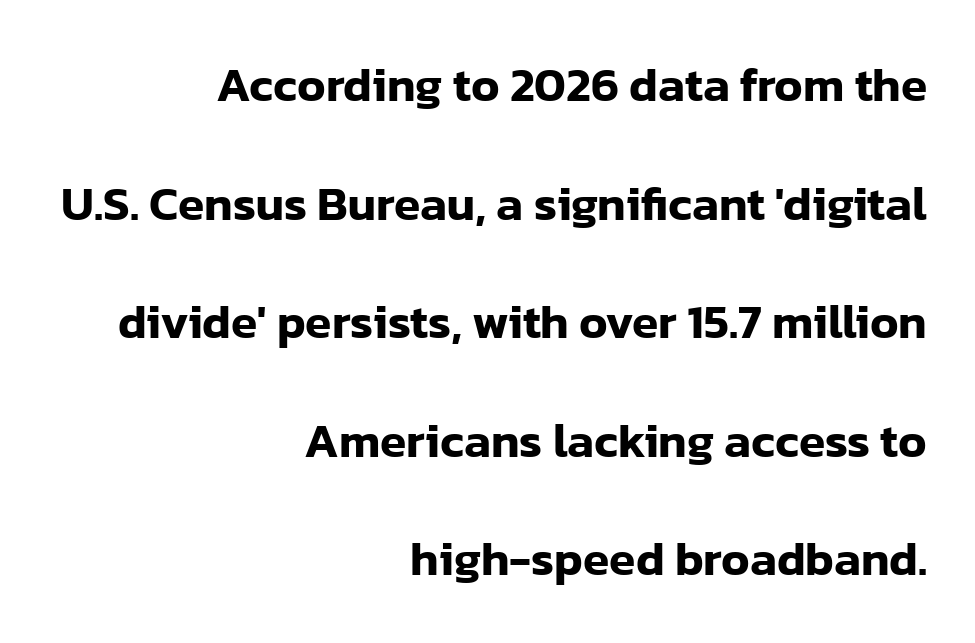
{"serif": "no", "italic": "no", "width": "normal", "stroke_contrast": "low", "x_height": "medium", "monospaced": "no", "underline": "no", "align": "right", "line_spacing": "loose", "line_spacing_ratio": 2.47, "letter_spacing": "normal", "letter_spacing_em": 0.0, "glyph_px": 48}
